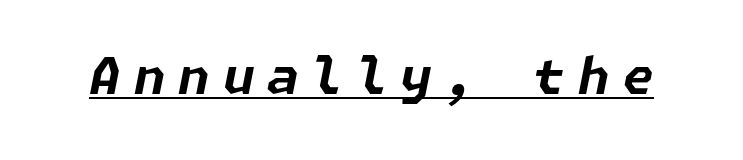
{"italic": "yes", "lean": "right", "slant_degrees": 11, "bold": "yes", "weight": "bold", "width": "normal", "stroke_contrast": "low", "x_height": "medium", "underline": "yes", "letter_spacing": "wide", "letter_spacing_em": 0.25, "glyph_px": 51}
